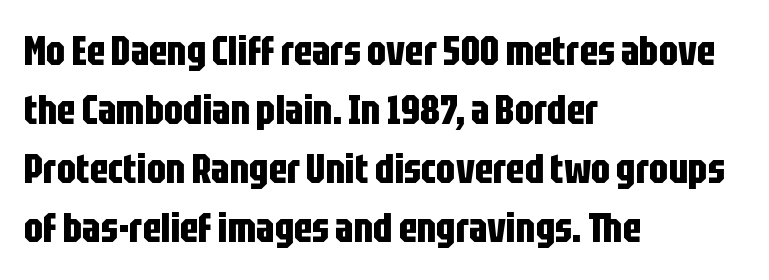
The lettering holds an erect, upright posture throughout. Compared with a centered layout, this one pins lines to the left instead. A clean baseline with only descenders dipping below it. Honestly, the row spacing looks completely unremarkable. A typesetter would call this proportional, since set widths differ per character. Font category for this specimen: sans-serif.
